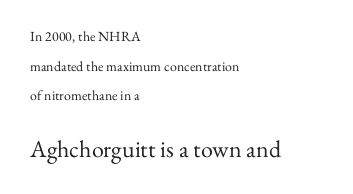
{"italic": "no", "bold": "no", "underline": "no", "align": "left", "line_spacing": "loose", "line_spacing_ratio": 2.12, "letter_spacing": "normal", "letter_spacing_em": 0.0, "larger_block": "second", "size_ratio": 1.71, "glyph_px": 24}
